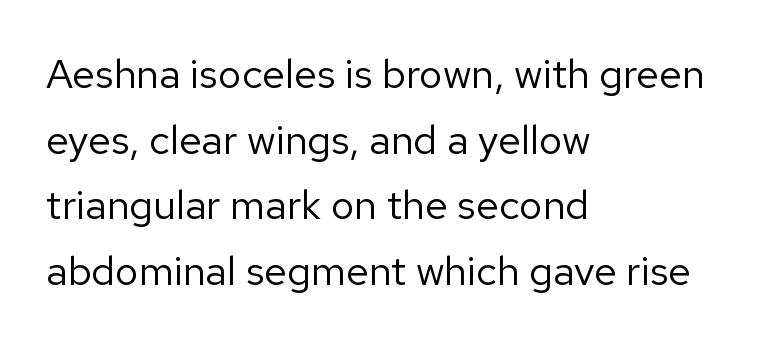
Every stem runs plumb, perpendicular to the baseline. Compared with typical body copy, the letter spacing here is the same. The rendering uses natural spacing where letterforms have individual widths. Quick note: interline space is typical. The rag falls on the right side of this text block. The font sits on the lighter half of the weight spectrum, regular included.
